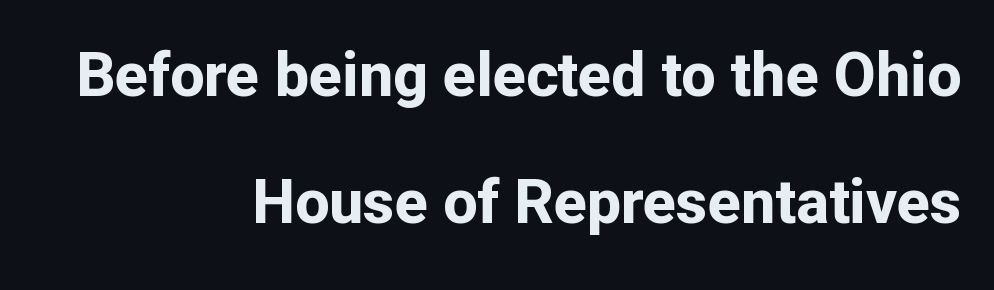
Rendered with straight, roman letterforms. Here the glyphs are tracked normally, forming tight word shapes. Chunky letters — that's bold for sure. The passage is arranged like a letterhead date or caption credit — flush right.
